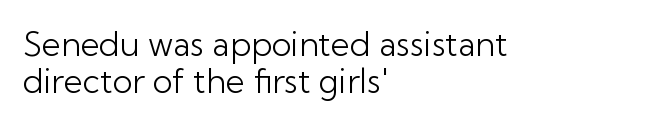
{"serif": "no", "italic": "no", "bold": "no", "weight": "light", "width": "normal", "stroke_contrast": "low", "x_height": "medium", "monospaced": "no", "underline": "no", "align": "left", "line_spacing": "tight", "line_spacing_ratio": 1.13, "letter_spacing": "normal", "letter_spacing_em": 0.0, "glyph_px": 33}
